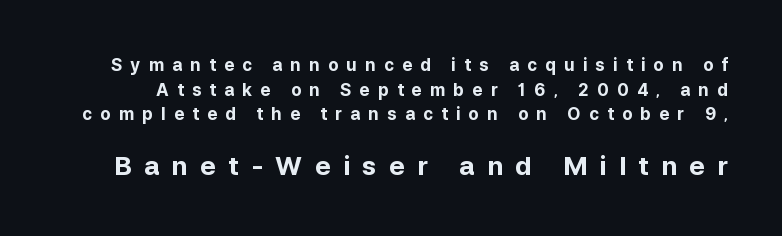
Q: Is the text bold? A: Yes.
Q: Is the text italic (slanted)? A: No, it is upright.
Q: Is the text underlined? A: No.
Q: Is the spacing between letters normal or unusually wide? A: Unusually wide.
Q: Is the spacing between lines tight, normal or loose? A: Normal.
Q: Which block of text is set in a larger size, the first (top) or the second (bottom)? A: The second (bottom) one.
